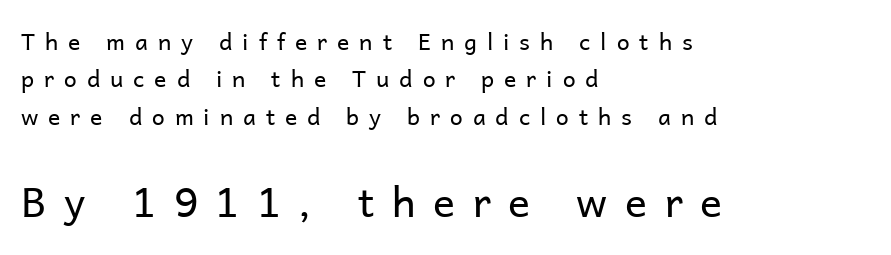
{"serif": "no", "italic": "no", "bold": "no", "weight": "regular", "width": "normal", "stroke_contrast": "low", "x_height": "medium", "monospaced": "no", "underline": "no", "align": "left", "line_spacing": "normal", "line_spacing_ratio": 1.62, "letter_spacing": "wide", "letter_spacing_em": 0.43, "larger_block": "second", "size_ratio": 1.78, "glyph_px": 41}
